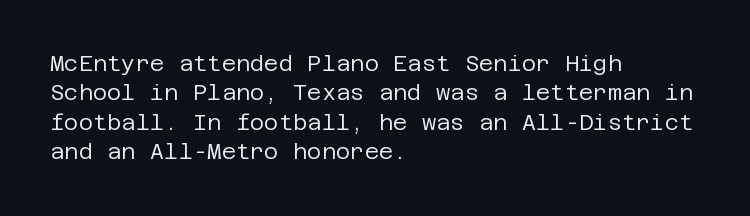
Bare-footed words on every line. Every stem runs plumb, perpendicular to the baseline. The typesetting does not lean heavy: it is not bold. Tracking value appears to be zero — textbook default spacing. The vertical gap from one line to the next is medium.
